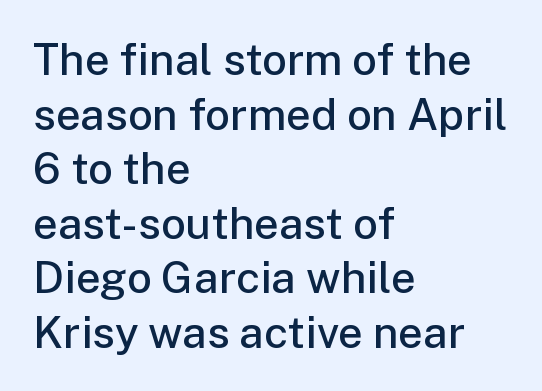
The image shows 44 px semibold sans-serif type, upright; set left-aligned, line spacing 1.24x, normal letter spacing, not underlined; low stroke contrast and a medium x-height.
